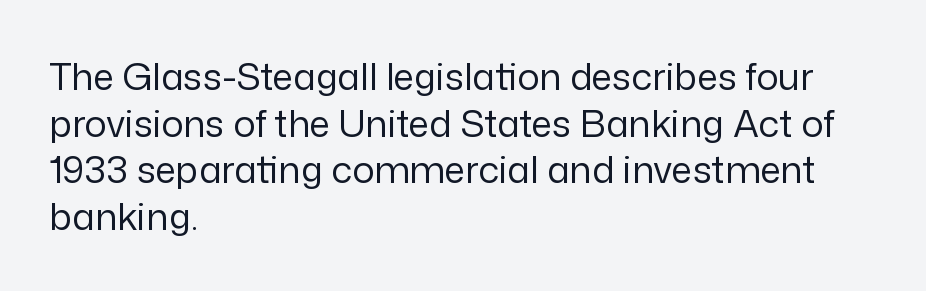
The foot of each line stays bare and open. A typesetter would call this leading conventional body-copy spacing. The horizontal fit of the characters is conventional and even. Each letter keeps its own natural width here, so spacing adapts to shape.
